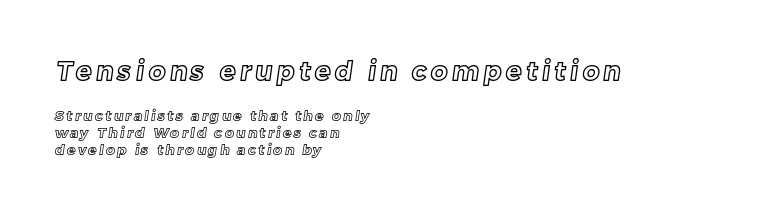
{"underline": "no", "align": "left", "line_spacing_ratio": 1.23, "larger_block": "first", "size_ratio": 1.86, "glyph_px": 26}
